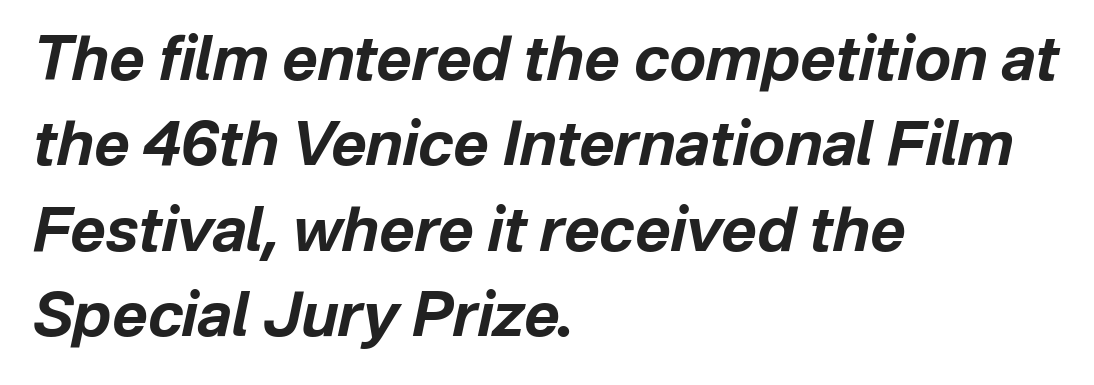
The image shows 61 px bold type, italic (leaning right); set left-aligned, normal line spacing (1.4x), normal letter spacing, not underlined; low stroke contrast and a medium x-height.
